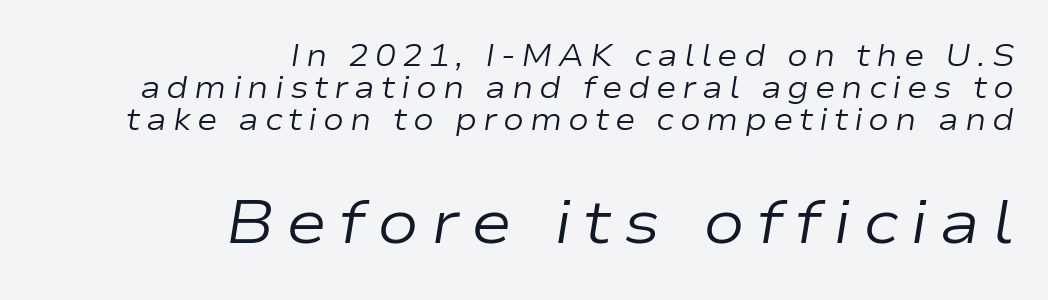
Q: Is the text bold? A: No.
Q: Is the text italic (slanted)? A: Yes, it leans right by about 9 degrees.
Q: Is the text underlined? A: No.
Q: How is the paragraph aligned? A: Right-aligned.
Q: Is the spacing between lines tight, normal or loose? A: Tight.
Q: Which block of text is set in a larger size, the first (top) or the second (bottom)? A: The second (bottom) one.
Q: Width (condensed, normal, or wide)? A: Wide.
Q: Stroke contrast? A: Low.
Q: x-height? A: Medium.
Q: Monospaced? A: No.
